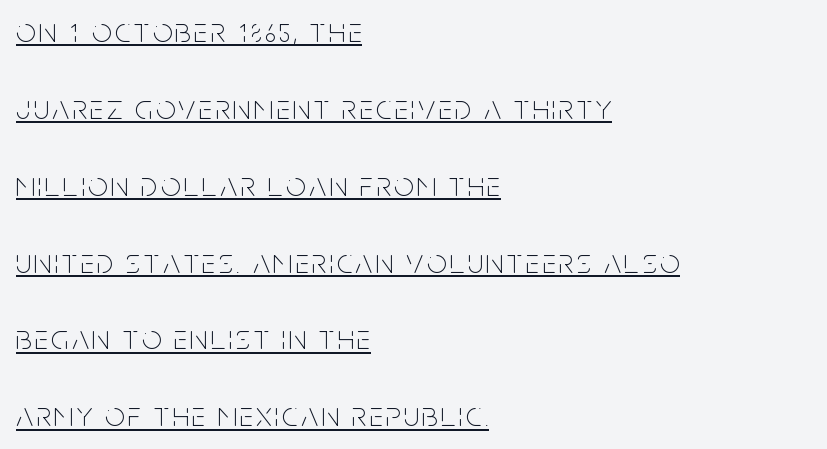
Q: Is the text bold? A: No.
Q: Is the text italic (slanted)? A: No, it is upright.
Q: Is the typeface a serif or a sans-serif typeface? A: Sans-serif.
Q: Is the text underlined? A: Yes.
Q: How is the paragraph aligned? A: Left-aligned.
Q: Is the spacing between lines tight, normal or loose? A: Loose.
Q: Width (condensed, normal, or wide)? A: Condensed.
Q: Stroke contrast? A: Low.
Q: x-height? A: Large.
Q: Monospaced? A: No.
